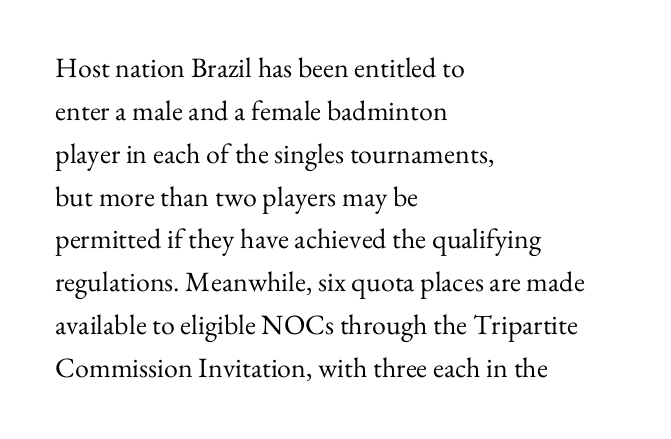
The image shows 28 px regular-weight serif type, upright; set left-aligned, normal line spacing (1.53x), normal letter spacing, not underlined; medium stroke contrast and a small x-height.
